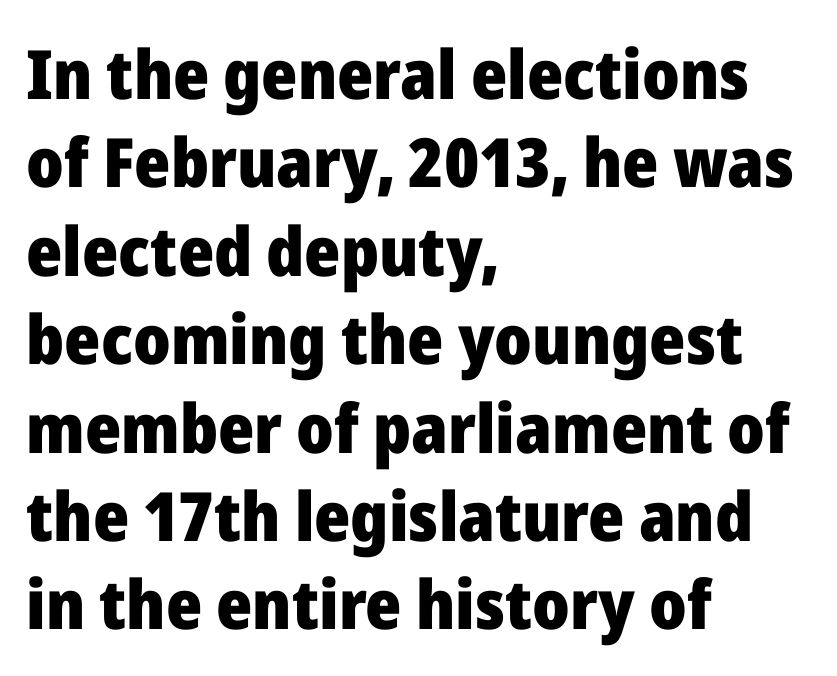
{"serif": "no", "italic": "no", "bold": "yes", "weight": "heavy", "width": "normal", "stroke_contrast": "low", "x_height": "medium", "monospaced": "no", "underline": "no", "align": "left", "line_spacing": "normal", "line_spacing_ratio": 1.3, "letter_spacing": "normal", "letter_spacing_em": 0.0, "glyph_px": 68}
